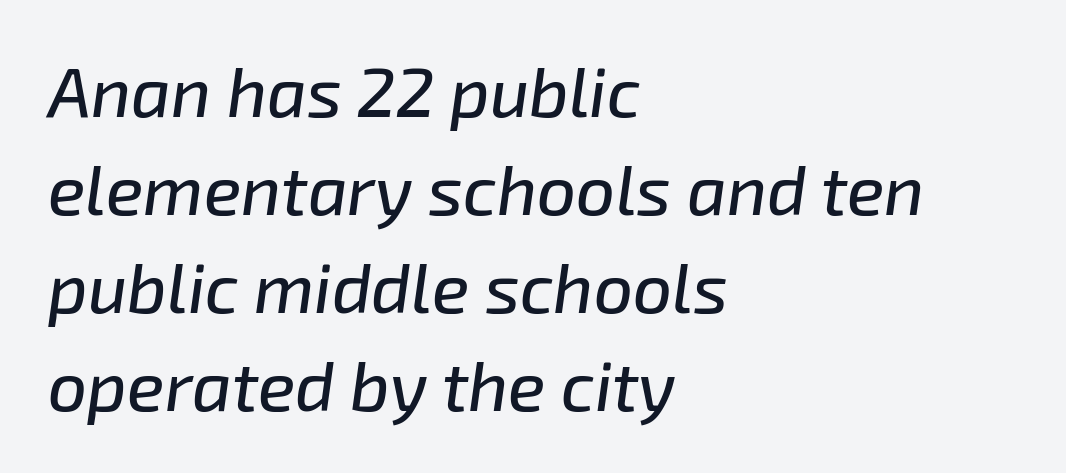
The passage shown is typed in a proportional face where columns would drift. This rendering features lettering with no underline. These lines were composed using italics. The text block is weighted toward the left margin, trailing off unevenly rightward. The letters sit at their default tracking, neither squeezed nor spread.
